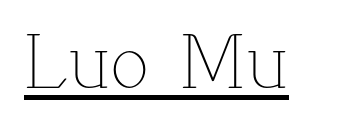
The image shows 79 px thin type, upright; set normal letter spacing, underlined; low stroke contrast and a medium x-height.
